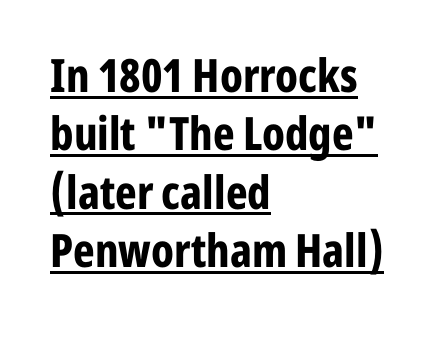
Q: Is the text bold? A: Yes.
Q: Is the text italic (slanted)? A: No, it is upright.
Q: Is the typeface a serif or a sans-serif typeface? A: Sans-serif.
Q: Is the text underlined? A: Yes.
Q: How is the paragraph aligned? A: Left-aligned.
Q: Is the spacing between letters normal or unusually wide? A: Normal.
Q: Is the spacing between lines tight, normal or loose? A: Normal.
Q: Width (condensed, normal, or wide)? A: Condensed.
Q: Stroke contrast? A: Low.
Q: x-height? A: Medium.
Q: Monospaced? A: No.
